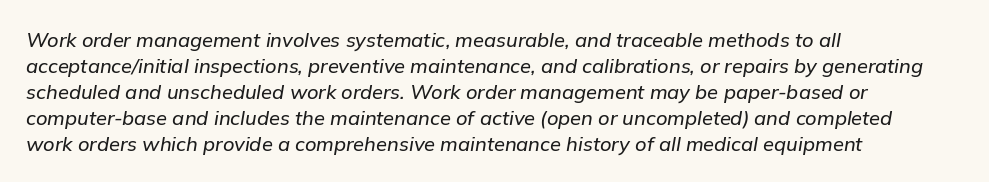
Left-aligned paragraph, ragged on the right. The gap between lines stays unmarked. Compared with ordinary roman type, these characters are visibly tilted. There is no visible air inserted between adjacent glyphs. The lines sit at an ordinary, default distance from one another.
